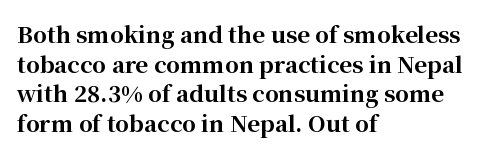
Q: Is the text bold? A: Yes.
Q: Is the text italic (slanted)? A: No, it is upright.
Q: Is the text underlined? A: No.
Q: How is the paragraph aligned? A: Left-aligned.
Q: Is the spacing between letters normal or unusually wide? A: Normal.
Q: Is the spacing between lines tight, normal or loose? A: Normal.
